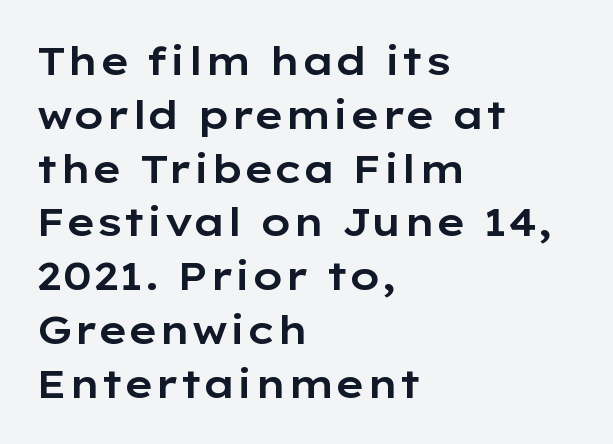
Ordinary non-slanted type is in use. Short and long lines alike share a common starting point at left. Look at the tracking — it's just the regular setting, nothing added. This sample has the flowing, uneven cadence of proportional lettering.
